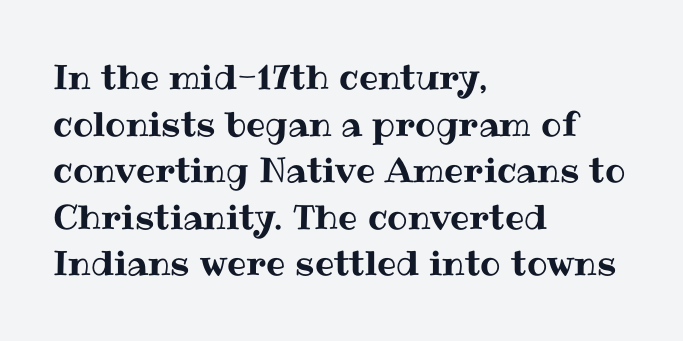
Q: Is the text italic (slanted)? A: No, it is upright.
Q: Is the text underlined? A: No.
Q: How is the paragraph aligned? A: Left-aligned.
Q: Is the spacing between letters normal or unusually wide? A: Normal.
Q: Is the spacing between lines tight, normal or loose? A: Normal.
Q: Width (condensed, normal, or wide)? A: Normal.
Q: Stroke contrast? A: Medium.
Q: x-height? A: Medium.
Q: Monospaced? A: No.
